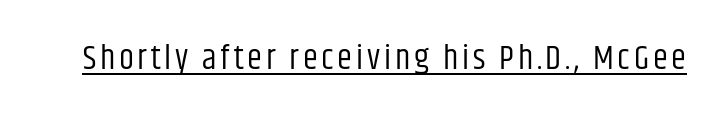
{"serif": "no", "italic": "no", "bold": "no", "weight": "regular", "width": "condensed", "stroke_contrast": "low", "x_height": "large", "monospaced": "no", "underline": "yes", "glyph_px": 34}
